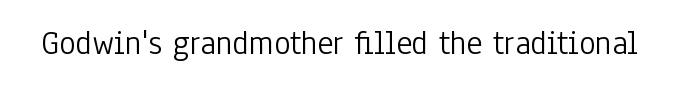
{"serif": "no", "italic": "no", "bold": "no", "weight": "light", "width": "condensed", "stroke_contrast": "low", "x_height": "medium", "monospaced": "no", "underline": "no", "letter_spacing": "normal", "letter_spacing_em": 0.0, "glyph_px": 34}
